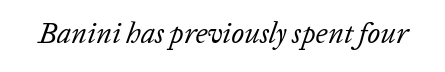
Q: Is the text bold? A: No.
Q: Is the text italic (slanted)? A: Yes, it leans right by about 20 degrees.
Q: Is the text underlined? A: No.
Q: Is the spacing between letters normal or unusually wide? A: Normal.
Q: Width (condensed, normal, or wide)? A: Normal.
Q: Stroke contrast? A: Low.
Q: x-height? A: Medium.
Q: Monospaced? A: No.
